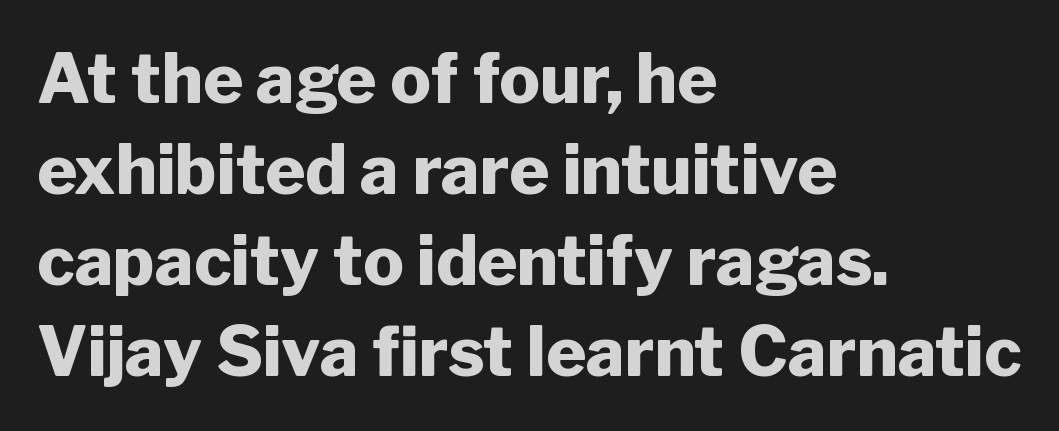
Q: Is the text bold? A: Yes.
Q: Is the text italic (slanted)? A: No, it is upright.
Q: Is the typeface a serif or a sans-serif typeface? A: Sans-serif.
Q: Is the text underlined? A: No.
Q: How is the paragraph aligned? A: Left-aligned.
Q: Is the spacing between letters normal or unusually wide? A: Normal.
Q: Is the spacing between lines tight, normal or loose? A: Normal.
Q: Width (condensed, normal, or wide)? A: Normal.
Q: Stroke contrast? A: Low.
Q: x-height? A: Medium.
Q: Monospaced? A: No.
